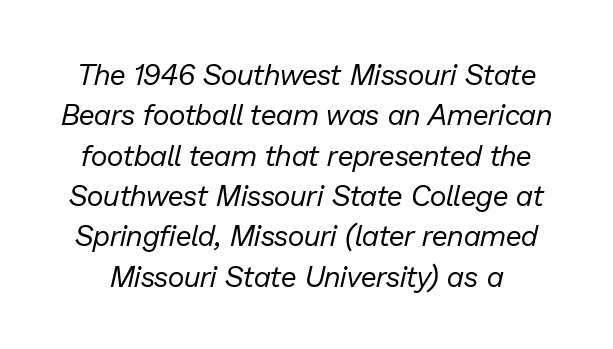
{"italic": "yes", "lean": "right", "slant_degrees": 13, "bold": "no", "weight": "regular", "width": "normal", "stroke_contrast": "low", "x_height": "medium", "monospaced": "no", "underline": "no", "line_spacing": "normal", "line_spacing_ratio": 1.39, "letter_spacing": "normal", "letter_spacing_em": 0.0, "glyph_px": 29}
